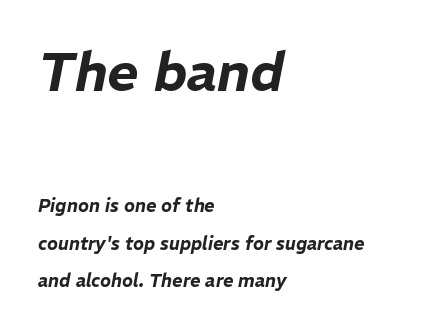
{"italic": "yes", "lean": "right", "slant_degrees": 11, "width": "normal", "stroke_contrast": "low", "x_height": "medium", "monospaced": "no", "underline": "no", "align": "left", "line_spacing": "loose", "line_spacing_ratio": 2.09, "letter_spacing": "normal", "letter_spacing_em": 0.0, "larger_block": "first", "size_ratio": 3.0, "glyph_px": 54}
